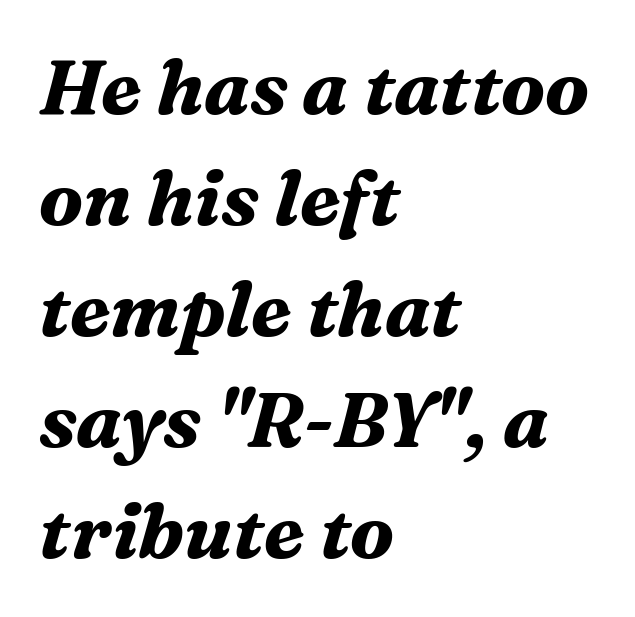
Varying glyph widths throughout — classic text-font behaviour. Slant detected: the letters are inclined. Does the copy run flush right? No — it runs flush left. To sum up the face: it has serifs.
